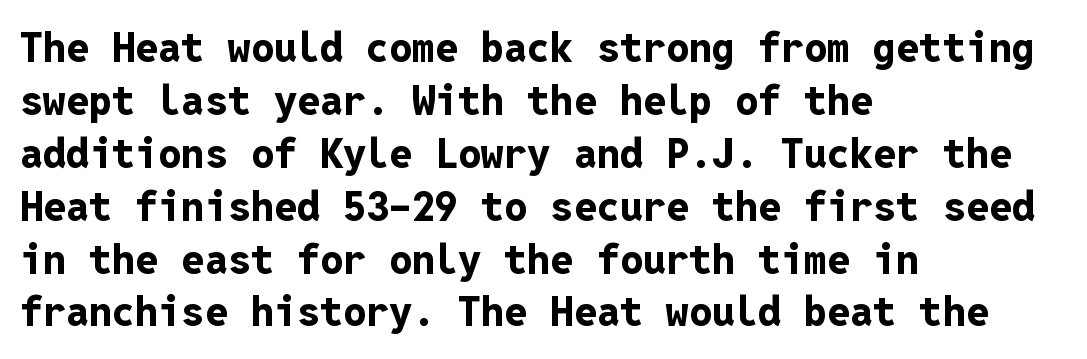
Q: Is the text bold? A: Yes.
Q: Is the text italic (slanted)? A: No, it is upright.
Q: Is the typeface a serif or a sans-serif typeface? A: Sans-serif.
Q: Is the text underlined? A: No.
Q: How is the paragraph aligned? A: Left-aligned.
Q: Is the spacing between letters normal or unusually wide? A: Normal.
Q: Is the spacing between lines tight, normal or loose? A: Normal.
Q: Width (condensed, normal, or wide)? A: Normal.
Q: Stroke contrast? A: Low.
Q: x-height? A: Medium.
Q: Monospaced? A: Yes.
